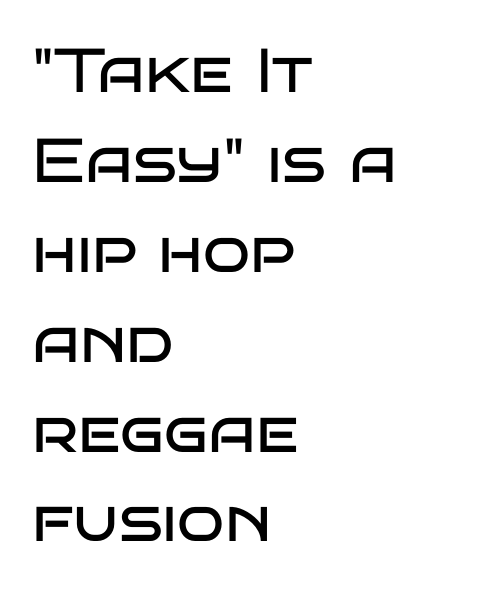
You could call the tracking neutral — neither tight nor loose. Check the space under the baseline: it is left empty. The lines are quadded left. The lettering stays uniformly vertical, giving the passage a roman look.
